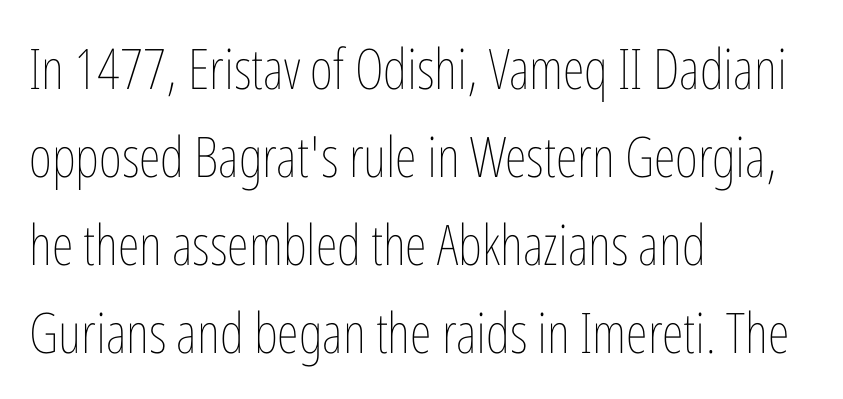
The image shows 56 px thin, condensed type, upright; set left-aligned, normal line spacing (1.57x), normal letter spacing, not underlined; low stroke contrast and a medium x-height.
